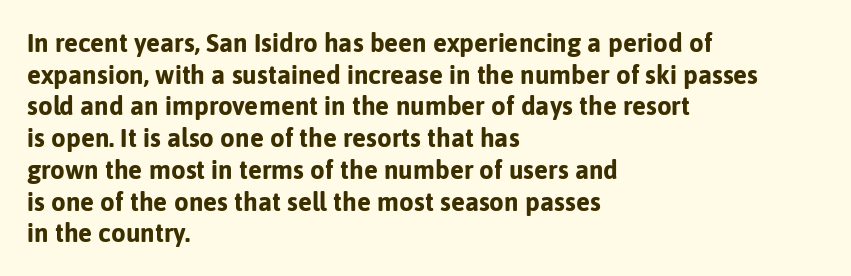
I'd describe the lettering as bold — thick and assertive. Words appear dense and cohesive because spacing is normal. Reading down the block, your eye returns to a fixed left position each line. The lettering holds an erect, upright posture throughout. Descender tails drop into unmarked territory.
